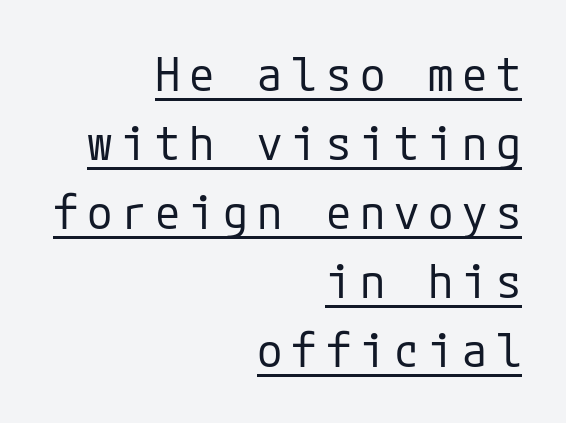
{"serif": "no", "italic": "no", "bold": "no", "weight": "regular", "width": "normal", "stroke_contrast": "low", "x_height": "medium", "underline": "yes", "align": "right", "line_spacing": "normal", "line_spacing_ratio": 1.5, "glyph_px": 46}
